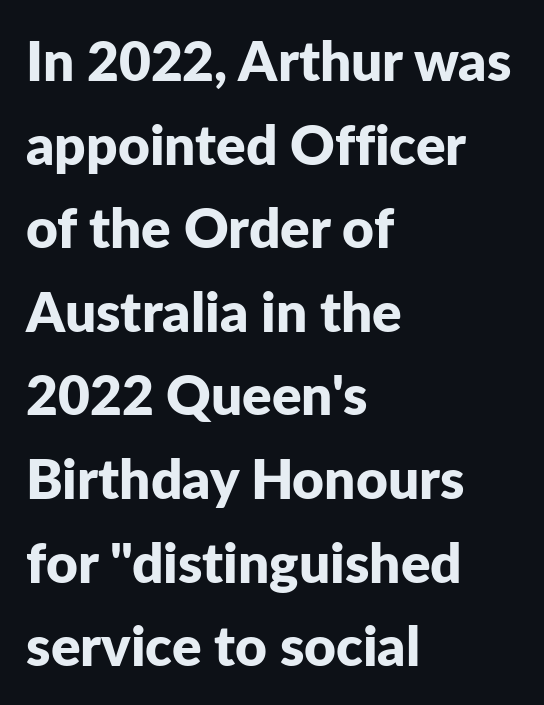
The image shows 55 px bold sans-serif type, upright; set left-aligned, normal line spacing (1.52x), normal letter spacing, not underlined; low stroke contrast and a medium x-height.
